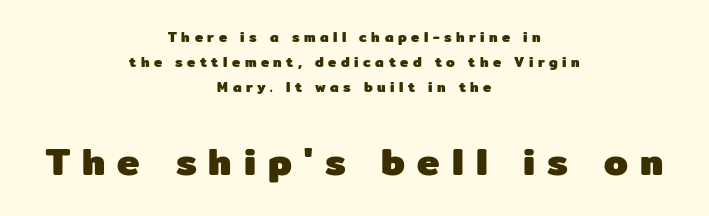
Q: Is the text bold? A: Yes.
Q: Is the text italic (slanted)? A: No, it is upright.
Q: Is the typeface a serif or a sans-serif typeface? A: Sans-serif.
Q: Is the text underlined? A: No.
Q: How is the paragraph aligned? A: Centered.
Q: Is the spacing between letters normal or unusually wide? A: Unusually wide.
Q: Which block of text is set in a larger size, the first (top) or the second (bottom)? A: The second (bottom) one.
Q: Width (condensed, normal, or wide)? A: Normal.
Q: Stroke contrast? A: Low.
Q: x-height? A: Medium.
Q: Monospaced? A: No.
